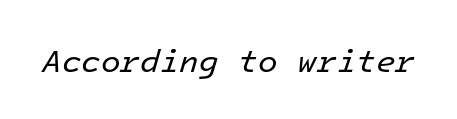
Q: Is the text bold? A: No.
Q: Is the text italic (slanted)? A: Yes, it leans right by about 16 degrees.
Q: Is the text underlined? A: No.
Q: Is the spacing between letters normal or unusually wide? A: Normal.
Q: Width (condensed, normal, or wide)? A: Normal.
Q: Stroke contrast? A: Low.
Q: x-height? A: Medium.
Q: Monospaced? A: Yes.
